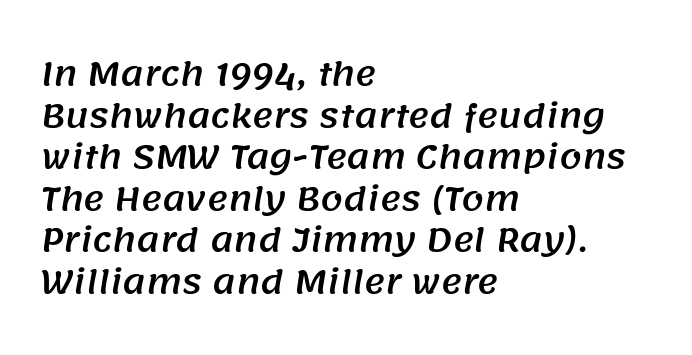
Q: Is the typeface a serif or a sans-serif typeface? A: Sans-serif.
Q: Is the text underlined? A: No.
Q: How is the paragraph aligned? A: Left-aligned.
Q: Is the spacing between letters normal or unusually wide? A: Normal.
Q: Is the spacing between lines tight, normal or loose? A: Normal.
Q: Width (condensed, normal, or wide)? A: Normal.
Q: Stroke contrast? A: Medium.
Q: x-height? A: Large.
Q: Monospaced? A: No.
